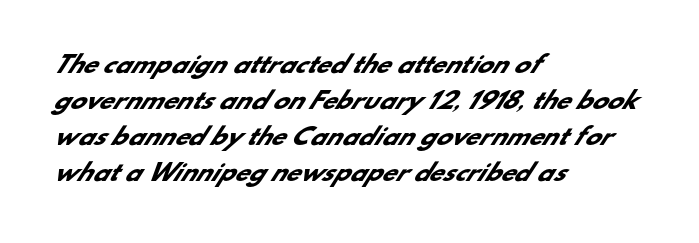
Q: Is the text bold? A: Yes.
Q: Is the text underlined? A: No.
Q: How is the paragraph aligned? A: Left-aligned.
Q: Is the spacing between letters normal or unusually wide? A: Normal.
Q: Is the spacing between lines tight, normal or loose? A: Normal.
